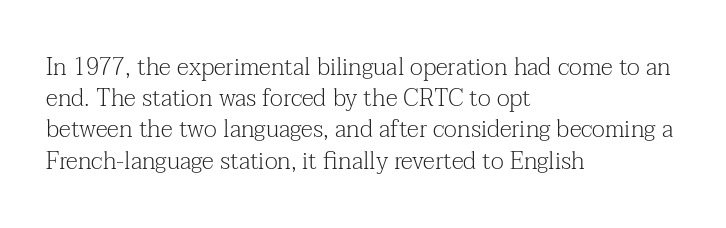
The ragged edge is on the right, which tells us the setting is flush left. The passage shown is not underscored anywhere. These lines were composed using upright roman letters. This sample uses plain, unmodified letter spacing. Reading down the column, the eye jumps a familiar distance to each next line.
